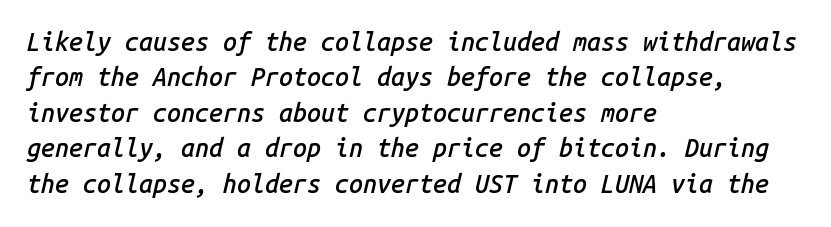
Q: Is the text bold? A: Semi-bold.
Q: Is the text italic (slanted)? A: Yes, it leans right by about 14 degrees.
Q: Is the text underlined? A: No.
Q: How is the paragraph aligned? A: Left-aligned.
Q: Is the spacing between letters normal or unusually wide? A: Normal.
Q: Is the spacing between lines tight, normal or loose? A: Normal.
